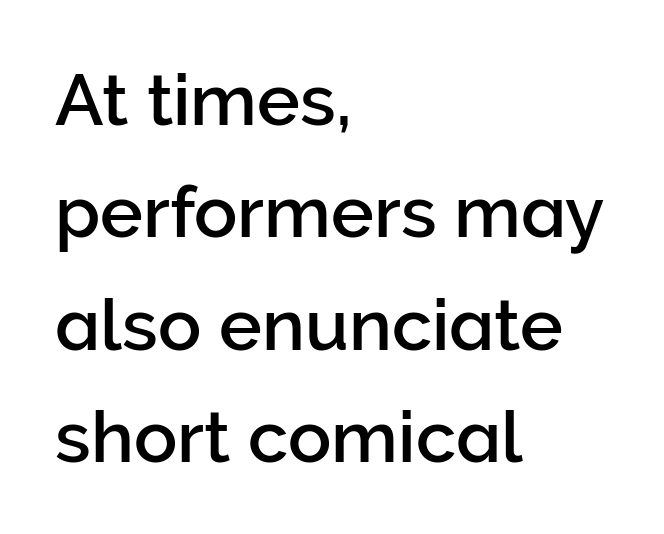
{"serif": "no", "italic": "no", "width": "normal", "stroke_contrast": "low", "x_height": "medium", "monospaced": "no", "underline": "no", "align": "left", "line_spacing": "normal", "line_spacing_ratio": 1.56, "letter_spacing": "normal", "letter_spacing_em": 0.0, "glyph_px": 72}
